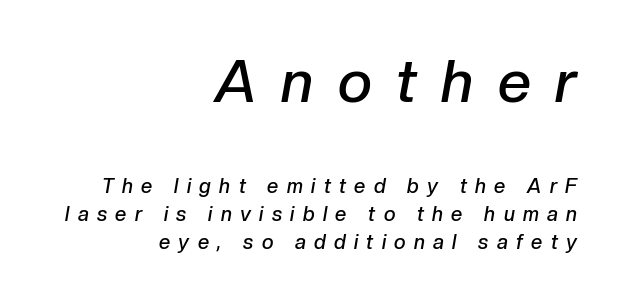
Compared with typical body copy, the letter spacing here is much looser. Caption: multi-line text, flush right, ragged left. The sample has been set in demibold, a notch under bold. The font's italic variant was chosen for this text. In terms of leading, this rendering sits right in the middle. The block sitting higher on the canvas is the one with enlarged characters.
